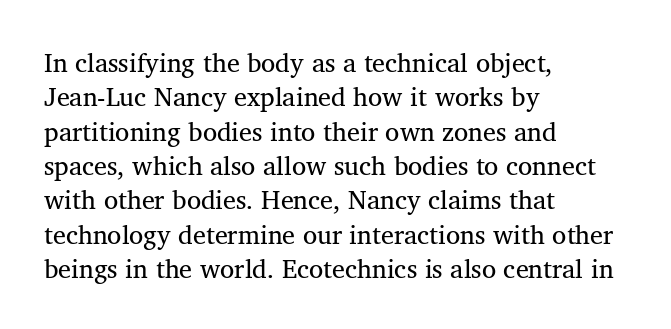
{"italic": "no", "bold": "no", "underline": "no", "align": "left", "line_spacing": "normal", "line_spacing_ratio": 1.32, "letter_spacing": "normal", "letter_spacing_em": 0.0, "glyph_px": 26}
